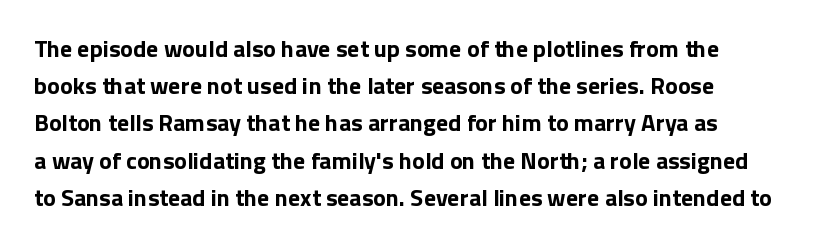
The image shows 24 px bold type, upright; set left-aligned, normal line spacing (1.55x), normal letter spacing, not underlined.
